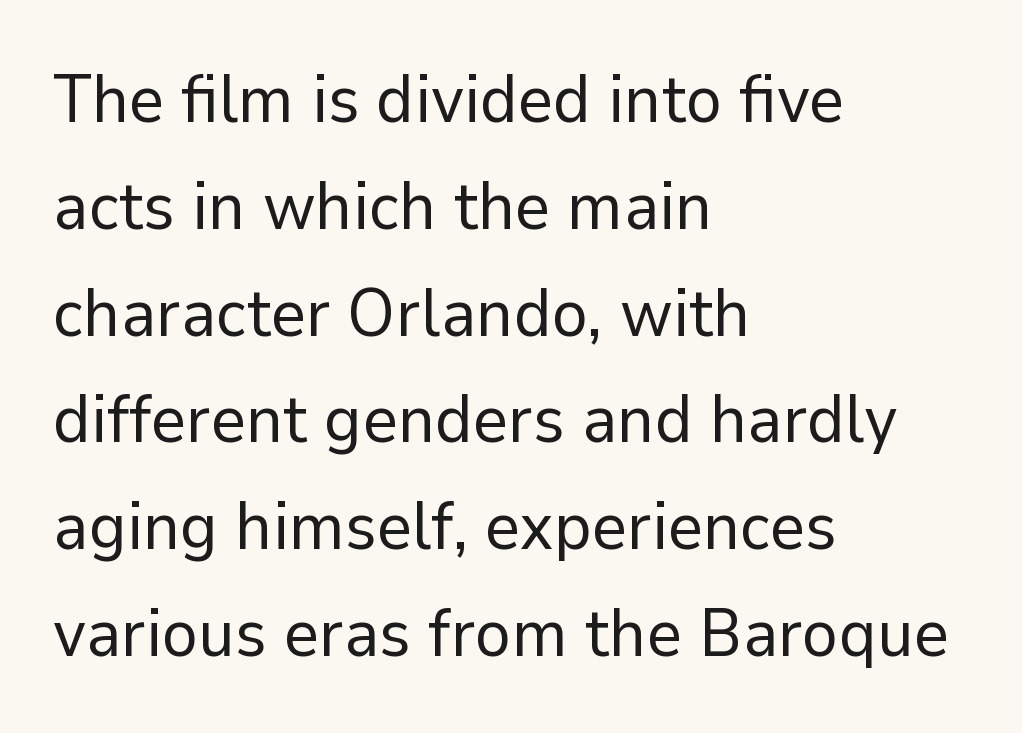
Italic: no, the glyphs are upright roman. This sample has the flowing, uneven cadence of proportional lettering. Check the space under the baseline: it is left empty. Each new line begins a customary step beneath the previous one. Unlike a traditional serif, this face leaves its strokes unadorned.
